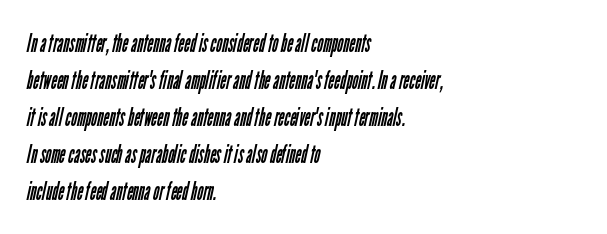
Standard letterfit; no display-style spreading of the glyphs. Stems here are at most as thick as an everyday book face. Lines of text with bare space underneath. This sample is left-justified, so line endings fall wherever the words run out. One glance says typical: line gaps are just what's usual.
